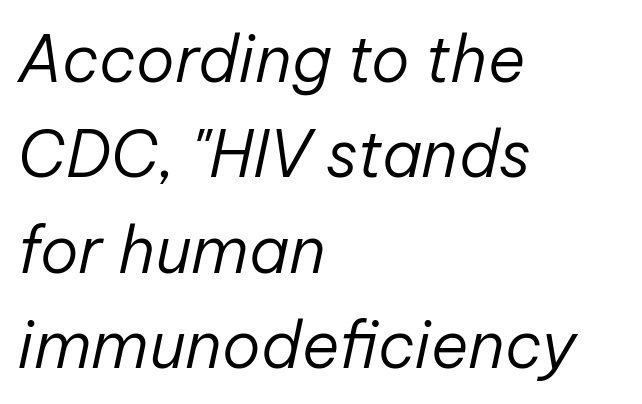
Typeset ragged right — the left edge is the straight one. The baseline area is clear. Think of a printed novel: that variable character pitch is what you see here. Interline gaps are of average width in this sample. The whole block is typeset with a tilt. This reads as an unemphasized weight, regular at the heaviest.
